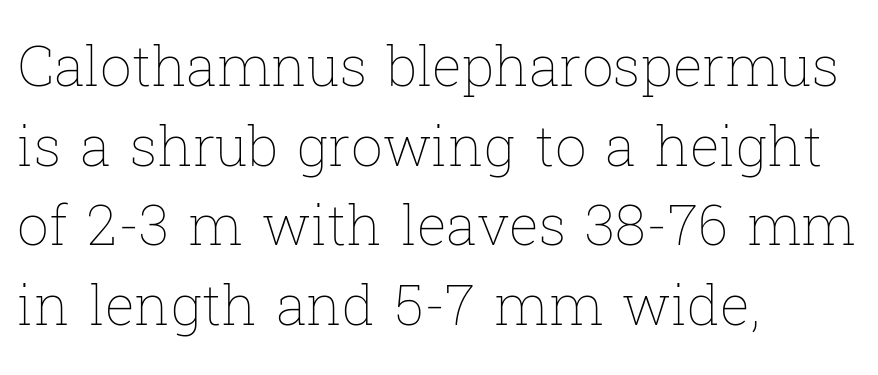
{"italic": "no", "bold": "no", "weight": "thin", "width": "normal", "stroke_contrast": "low", "x_height": "medium", "monospaced": "no", "underline": "no", "align": "left", "line_spacing": "normal", "line_spacing_ratio": 1.42, "letter_spacing": "normal", "letter_spacing_em": 0.0, "glyph_px": 56}
